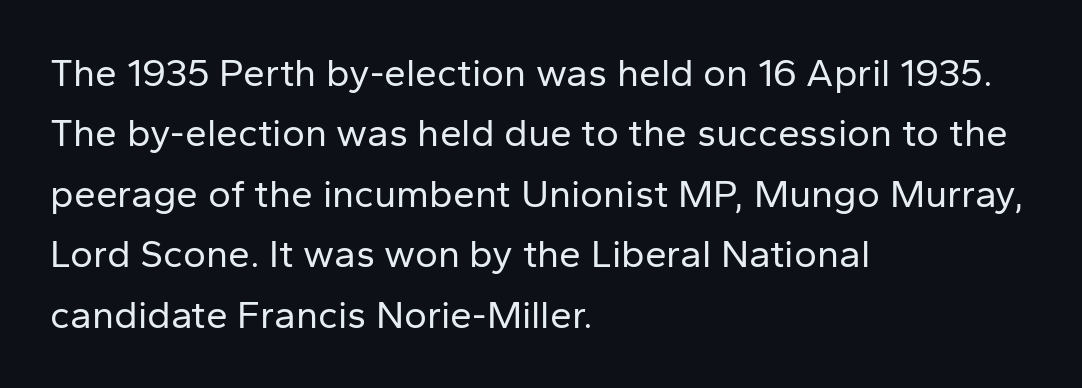
The space between consecutive lines is moderate. Serif or sans? Sans — the stroke terminals are bare. Stems here are at most as thick as an everyday book face. The foot of each line stays bare and open.
